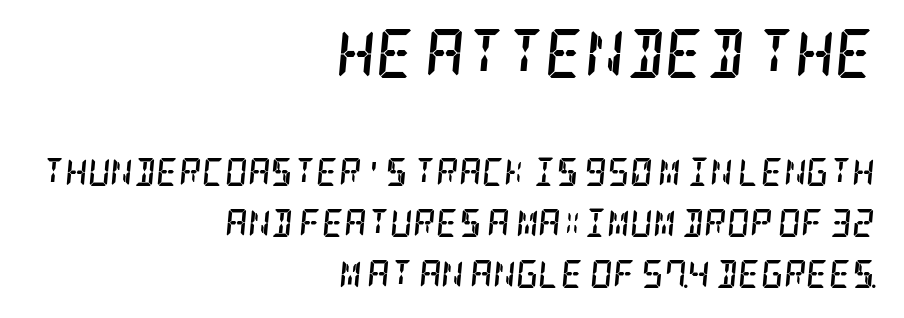
Q: Is the text bold? A: Yes.
Q: Is the text italic (slanted)? A: Yes, it leans right by about 5 degrees.
Q: Is the typeface a serif or a sans-serif typeface? A: Serif.
Q: Is the text underlined? A: No.
Q: How is the paragraph aligned? A: Right-aligned.
Q: Is the spacing between letters normal or unusually wide? A: Normal.
Q: Which block of text is set in a larger size, the first (top) or the second (bottom)? A: The first (top) one.
Q: Width (condensed, normal, or wide)? A: Condensed.
Q: Stroke contrast? A: Low.
Q: x-height? A: Large.
